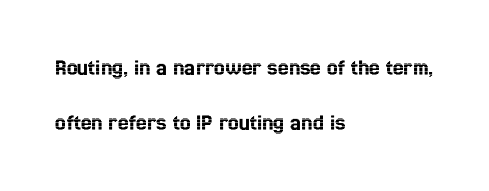
{"italic": "no", "underline": "no", "align": "left", "line_spacing": "loose", "line_spacing_ratio": 2.31, "letter_spacing": "normal", "letter_spacing_em": 0.0, "glyph_px": 24}
